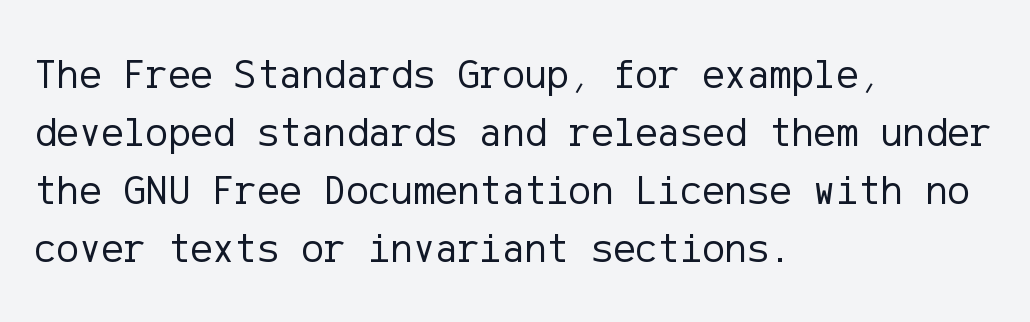
Q: Is the text bold? A: No.
Q: Is the text italic (slanted)? A: No, it is upright.
Q: Is the typeface a serif or a sans-serif typeface? A: Sans-serif.
Q: Is the text underlined? A: No.
Q: How is the paragraph aligned? A: Left-aligned.
Q: Is the spacing between letters normal or unusually wide? A: Normal.
Q: Is the spacing between lines tight, normal or loose? A: Normal.
Q: Width (condensed, normal, or wide)? A: Normal.
Q: Stroke contrast? A: Low.
Q: x-height? A: Medium.
